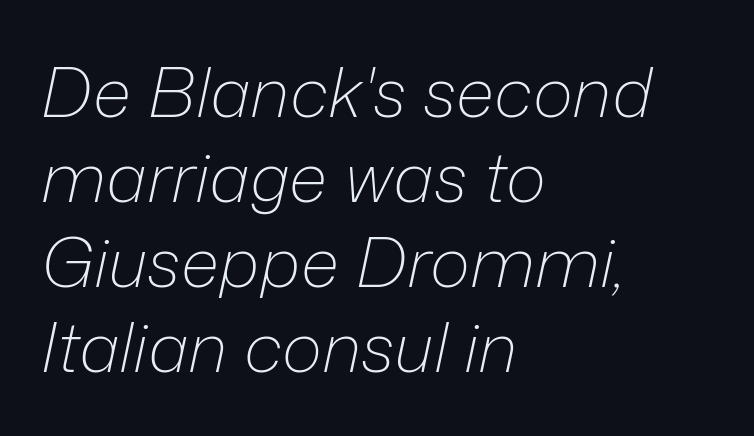
The image shows 69 px light type, italic (leaning right); set left-aligned, line spacing 1.23x, normal letter spacing, not underlined; low stroke contrast and a medium x-height.
